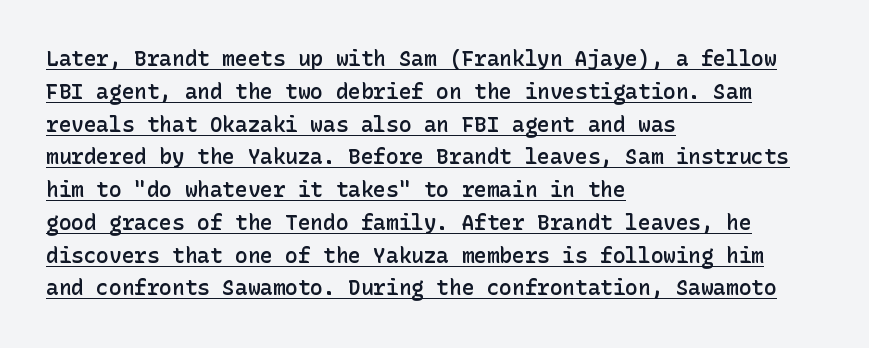
{"italic": "no", "bold": "semi", "underline": "yes", "align": "left", "line_spacing": "normal", "line_spacing_ratio": 1.56, "letter_spacing": "normal", "letter_spacing_em": 0.0, "glyph_px": 21}
